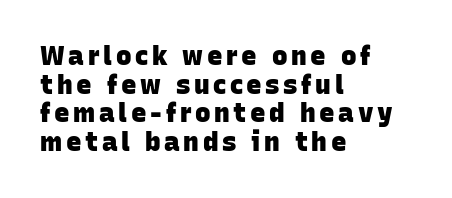
Q: Is the text bold? A: Yes.
Q: Is the text underlined? A: No.
Q: How is the paragraph aligned? A: Left-aligned.
Q: Is the spacing between lines tight, normal or loose? A: Tight.
